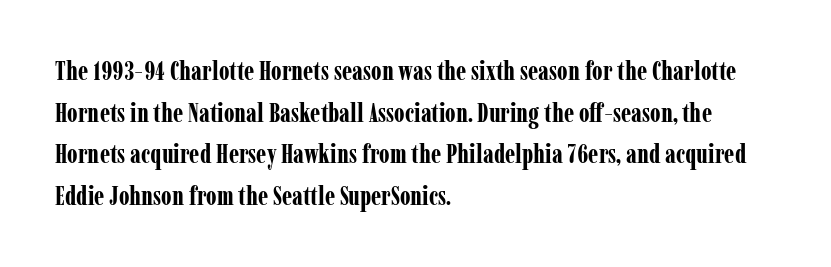
When letters stand straight like this, we call the style roman or upright. Successive baselines arrive at the customary interval. This rendering uses left alignment, leaving the right contour irregular. Notice how thick the strokes are: this is what a full bold looks like.
